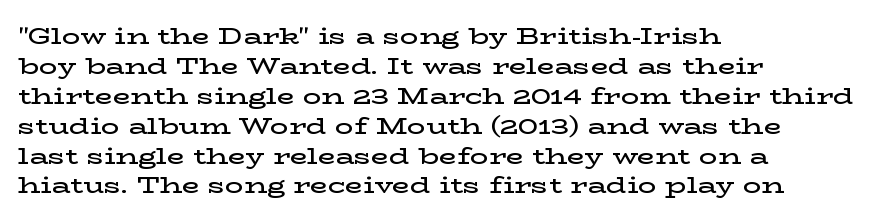
The image shows 23 px text type, upright; set left-aligned, normal line spacing (1.3x), normal letter spacing, not underlined.
